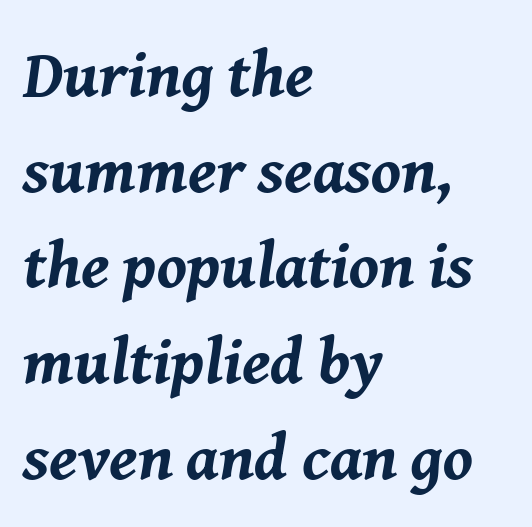
Note the varied advance widths — an 'i' is clearly narrower than an 'm'. The space directly below the letters is spotless. Between one letter and the next there's only the usual sliver of space. Whoever set this chose a conventional vertical rhythm. Which margin do the lines hug? The left one — the right edge is uneven.
